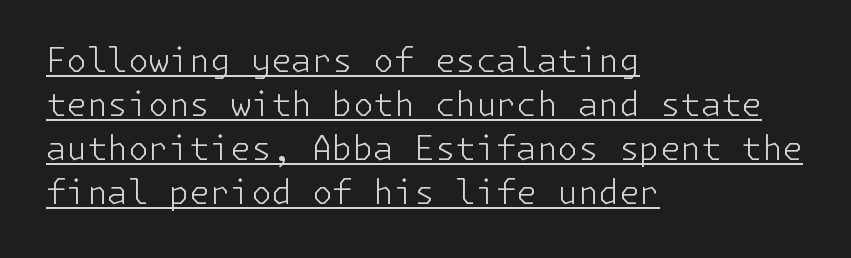
The image shows 33 px light sans-serif type, upright; set left-aligned, normal line spacing (1.33x), normal letter spacing, underlined; low stroke contrast and a medium x-height.
